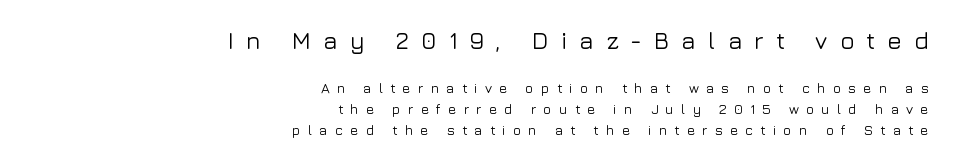
{"italic": "no", "underline": "no", "align": "right", "line_spacing": "normal", "line_spacing_ratio": 1.47, "letter_spacing": "wide", "letter_spacing_em": 0.5, "larger_block": "first", "size_ratio": 1.71, "glyph_px": 24}
